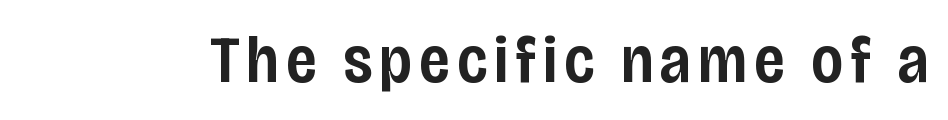
The image shows 66 px semibold, condensed sans-serif type, upright; set not underlined; low stroke contrast and a large x-height.
